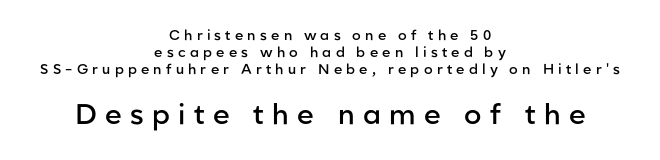
{"serif": "no", "italic": "no", "bold": "semi", "weight": "semibold", "width": "normal", "stroke_contrast": "low", "x_height": "medium", "monospaced": "no", "underline": "no", "align": "center", "line_spacing_ratio": 1.2, "letter_spacing": "wide", "letter_spacing_em": 0.3, "larger_block": "second", "size_ratio": 2.0, "glyph_px": 28}
